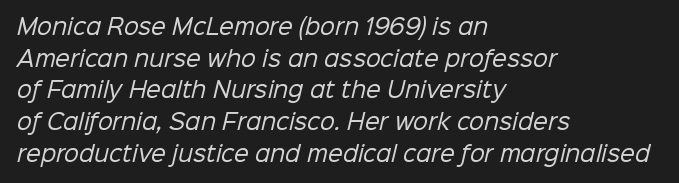
{"bold": "no", "underline": "no", "align": "left", "line_spacing": "normal", "line_spacing_ratio": 1.51, "letter_spacing": "normal", "letter_spacing_em": 0.0, "glyph_px": 21}
